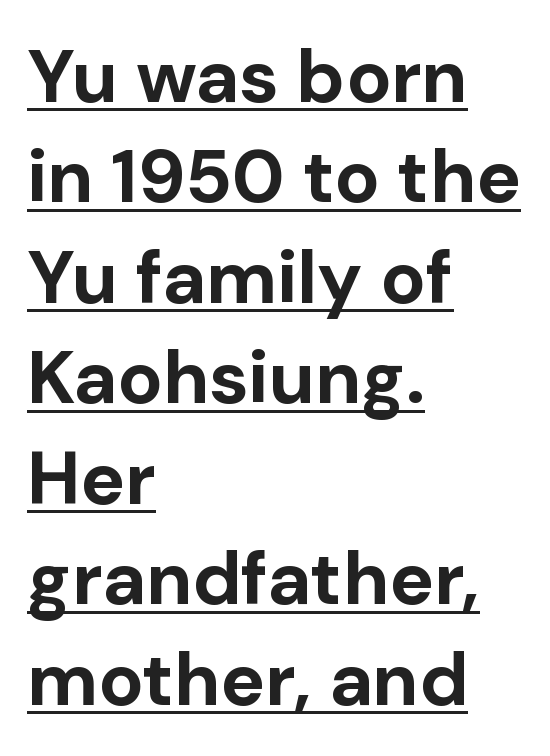
{"serif": "no", "italic": "no", "bold": "yes", "weight": "bold", "width": "normal", "stroke_contrast": "low", "x_height": "medium", "monospaced": "no", "underline": "yes", "align": "left", "line_spacing": "normal", "line_spacing_ratio": 1.34, "letter_spacing": "normal", "letter_spacing_em": 0.0, "glyph_px": 75}
